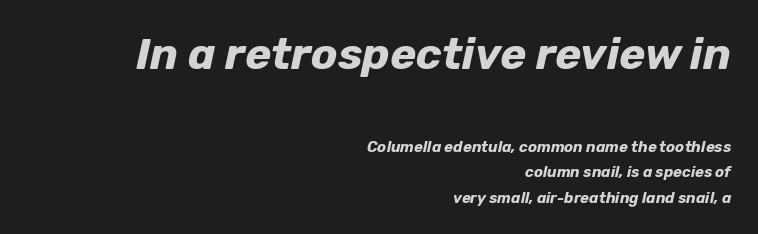
Q: Is the text bold? A: Yes.
Q: Is the text italic (slanted)? A: Yes, it leans right by about 12 degrees.
Q: Is the text underlined? A: No.
Q: How is the paragraph aligned? A: Right-aligned.
Q: Is the spacing between letters normal or unusually wide? A: Normal.
Q: Is the spacing between lines tight, normal or loose? A: Normal.
Q: Which block of text is set in a larger size, the first (top) or the second (bottom)? A: The first (top) one.
Q: Width (condensed, normal, or wide)? A: Normal.
Q: Stroke contrast? A: Low.
Q: x-height? A: Medium.
Q: Monospaced? A: No.
